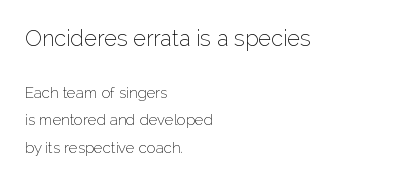
Q: Is the text bold? A: No.
Q: Is the text italic (slanted)? A: No, it is upright.
Q: Is the text underlined? A: No.
Q: How is the paragraph aligned? A: Left-aligned.
Q: Is the spacing between letters normal or unusually wide? A: Normal.
Q: Which block of text is set in a larger size, the first (top) or the second (bottom)? A: The first (top) one.
